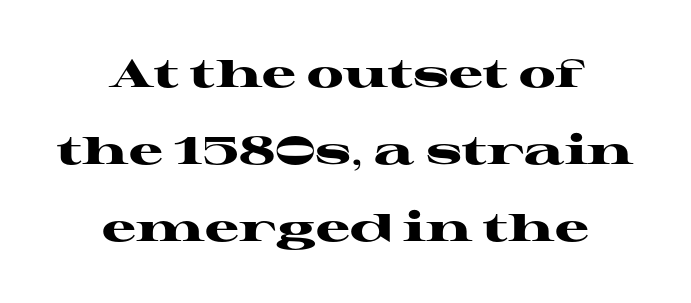
Q: Is the text bold? A: Yes.
Q: Is the text italic (slanted)? A: No, it is upright.
Q: Is the typeface a serif or a sans-serif typeface? A: Serif.
Q: Is the text underlined? A: No.
Q: How is the paragraph aligned? A: Centered.
Q: Is the spacing between letters normal or unusually wide? A: Normal.
Q: Is the spacing between lines tight, normal or loose? A: Loose.
Q: Width (condensed, normal, or wide)? A: Wide.
Q: Stroke contrast? A: High.
Q: x-height? A: Medium.
Q: Monospaced? A: No.
